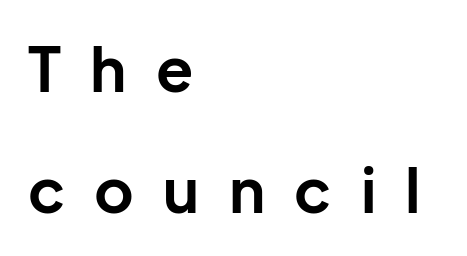
Q: Is the text bold? A: Yes.
Q: Is the text italic (slanted)? A: No, it is upright.
Q: Is the typeface a serif or a sans-serif typeface? A: Sans-serif.
Q: Is the text underlined? A: No.
Q: How is the paragraph aligned? A: Left-aligned.
Q: Is the spacing between letters normal or unusually wide? A: Unusually wide.
Q: Is the spacing between lines tight, normal or loose? A: Loose.
Q: Width (condensed, normal, or wide)? A: Normal.
Q: Stroke contrast? A: Low.
Q: x-height? A: Medium.
Q: Monospaced? A: No.
